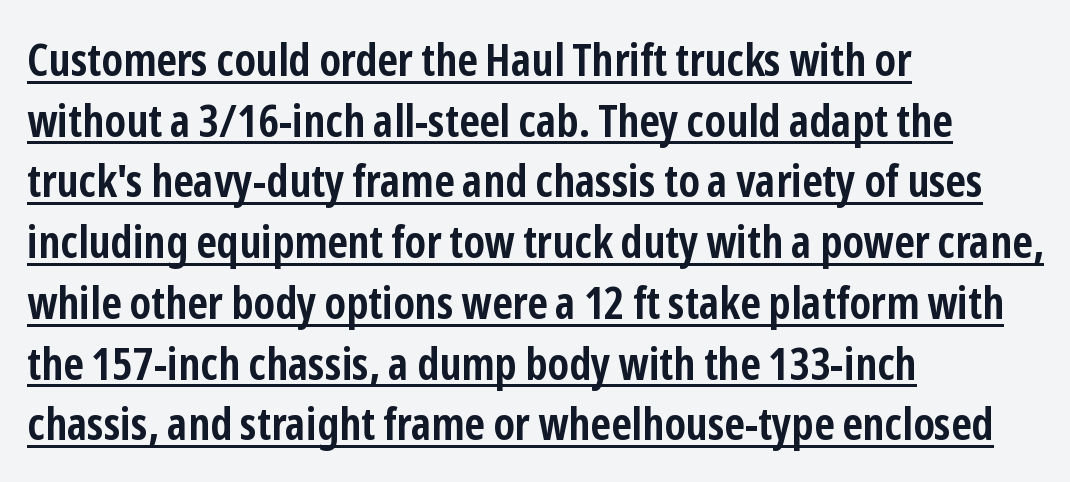
The image shows 45 px semibold, condensed sans-serif type, upright; set left-aligned, normal line spacing (1.35x), normal letter spacing, underlined; low stroke contrast and a medium x-height.
